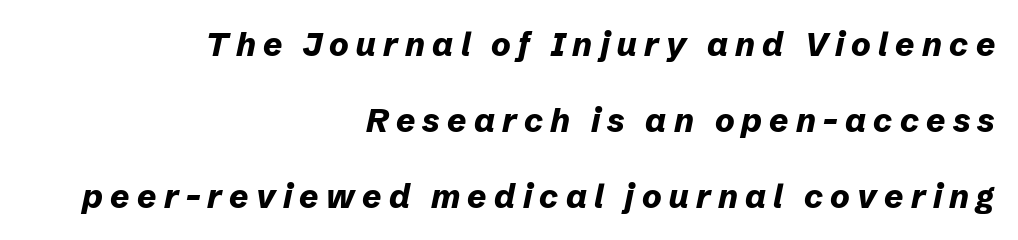
The image shows 33 px bold type, italic (leaning right); set right-aligned, loose line spacing (2.3x), unusually wide letter spacing (+0.22 em), not underlined; low stroke contrast and a medium x-height.
